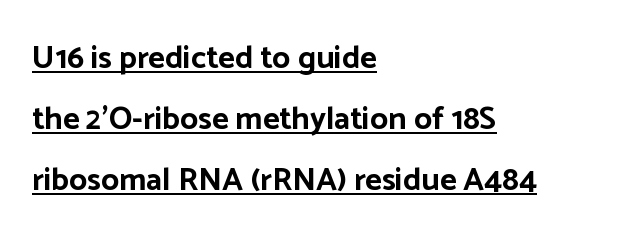
{"serif": "no", "italic": "no", "bold": "yes", "weight": "bold", "width": "normal", "stroke_contrast": "low", "x_height": "medium", "monospaced": "no", "underline": "yes", "align": "left", "line_spacing": "loose", "line_spacing_ratio": 1.9, "letter_spacing": "normal", "letter_spacing_em": 0.0, "glyph_px": 32}
